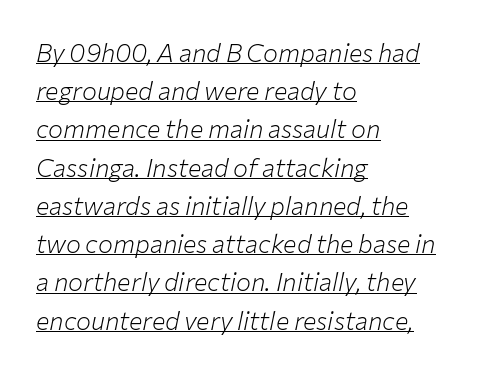
This sample is left-justified, so line endings fall wherever the words run out. In terms of posture, this sample is oblique. There is no visible air inserted between adjacent glyphs. The rendered words wear a rule along their underside.
